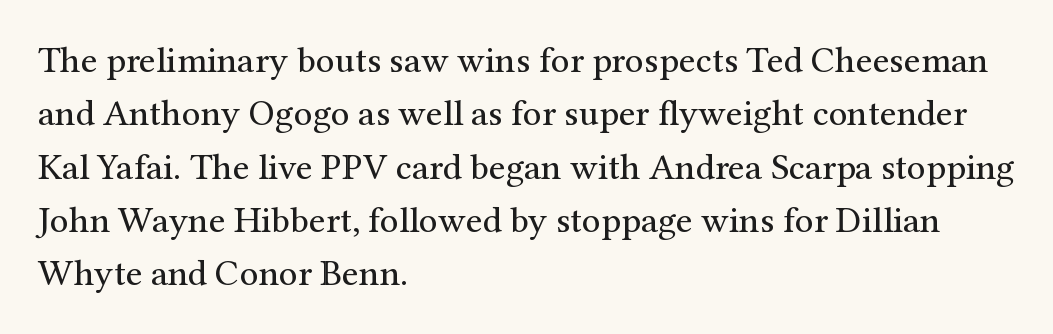
Plain, unruled lines of type. Left-aligned paragraph, ragged on the right. Honestly, the row spacing looks completely unremarkable. Spacing verdict: proportional, widths tailored to each character. Letterform terminals end in serifs throughout the passage. These lines were composed using upright roman letters.
